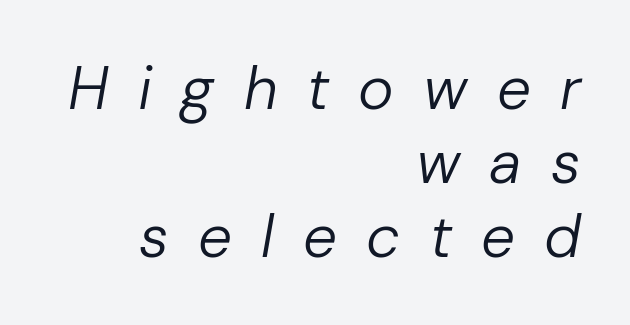
{"italic": "yes", "lean": "right", "slant_degrees": 10, "bold": "no", "weight": "regular", "width": "normal", "stroke_contrast": "low", "x_height": "medium", "monospaced": "no", "underline": "no", "align": "right", "line_spacing_ratio": 1.23, "letter_spacing": "wide", "letter_spacing_em": 0.49, "glyph_px": 60}
